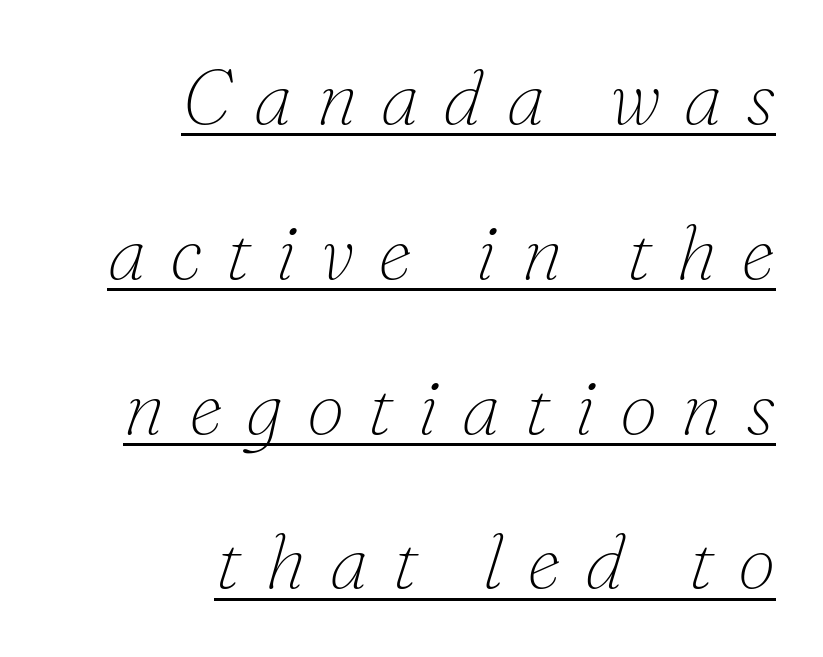
Q: Is the text bold? A: No.
Q: Is the text italic (slanted)? A: Yes, it leans right by about 16 degrees.
Q: Is the typeface a serif or a sans-serif typeface? A: Serif.
Q: Is the text underlined? A: Yes.
Q: How is the paragraph aligned? A: Right-aligned.
Q: Is the spacing between letters normal or unusually wide? A: Unusually wide.
Q: Is the spacing between lines tight, normal or loose? A: Loose.
Q: Width (condensed, normal, or wide)? A: Normal.
Q: Stroke contrast? A: Low.
Q: x-height? A: Small.
Q: Monospaced? A: No.
